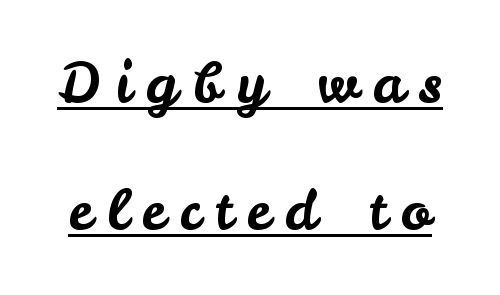
The image shows 55 px sans-serif type; set loose line spacing (2.31x), unusually wide letter spacing (+0.27 em), underlined; low stroke contrast and a small x-height.
